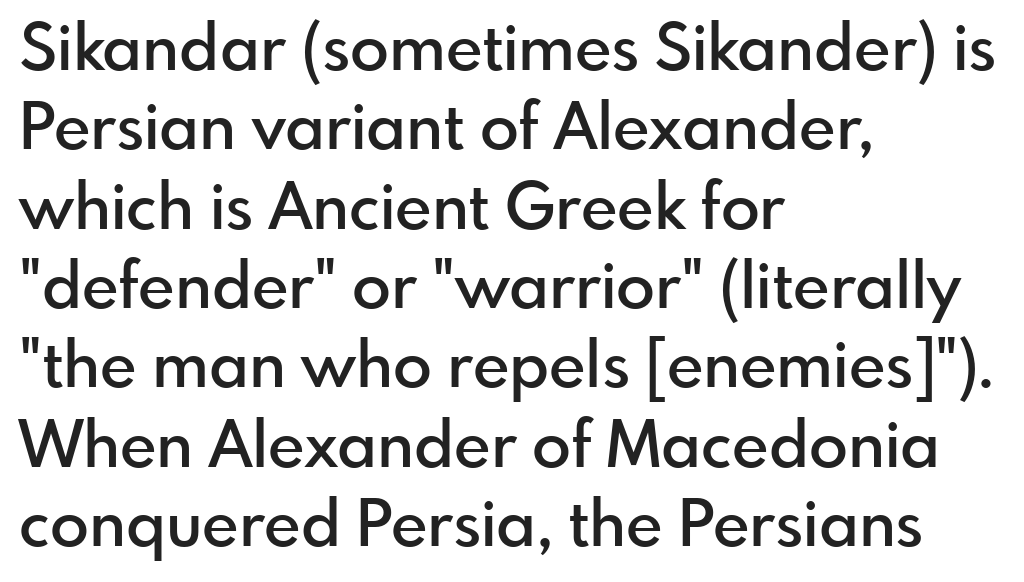
Q: Is the text bold? A: Semi-bold.
Q: Is the text italic (slanted)? A: No, it is upright.
Q: Is the typeface a serif or a sans-serif typeface? A: Sans-serif.
Q: Is the text underlined? A: No.
Q: How is the paragraph aligned? A: Left-aligned.
Q: Is the spacing between letters normal or unusually wide? A: Normal.
Q: Width (condensed, normal, or wide)? A: Normal.
Q: Stroke contrast? A: Low.
Q: x-height? A: Small.
Q: Monospaced? A: No.
